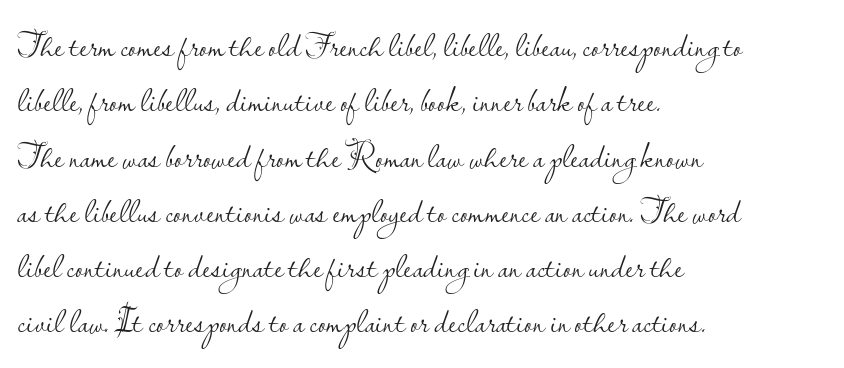
The image shows 35 px light sans-serif type; set left-aligned, normal line spacing (1.58x), normal letter spacing, not underlined; low stroke contrast and a small x-height.
